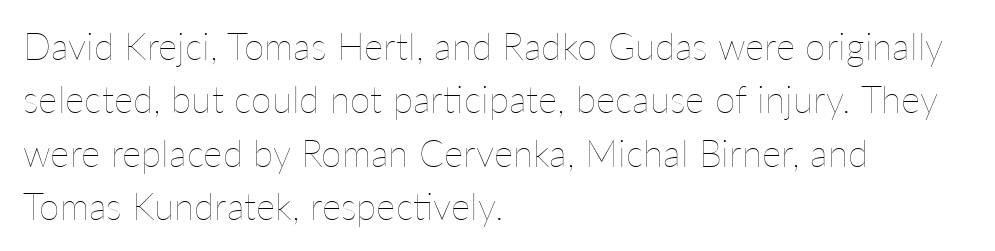
Left-aligned paragraph, ragged on the right. The block of text has a typical density, with ordinary space between rows. Compared with typical body copy, the letter spacing here is the same. Each stroke keeps to a modest, everyday thickness or less. This rendering features lettering with no underline.
